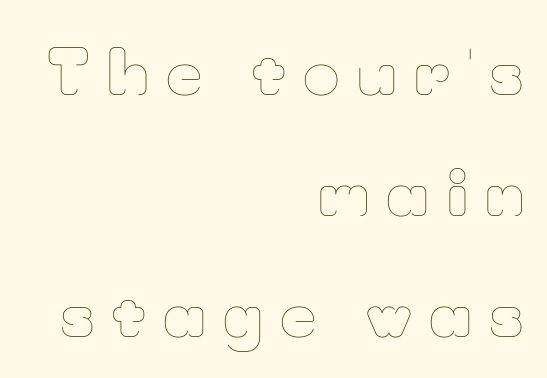
The image shows 62 px thin type, upright; set right-aligned, loose line spacing (1.95x), unusually wide letter spacing (+0.28 em), not underlined; low stroke contrast and a small x-height.
